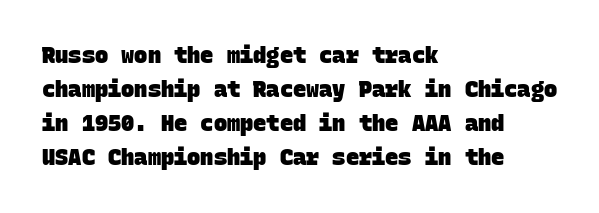
The baseline area is clear. This block has exactly the height ordinary leading produces. The rendering keeps characters at their native spacing. These lines stack with their left ends in a neat column. Students, this is bold: see how much ink each stroke carries.
